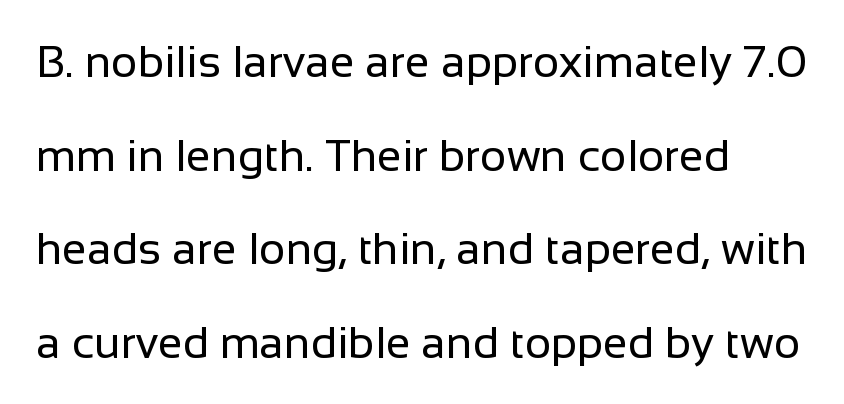
The type family on display is of the sans-serif kind. Weight class: somewhere from thin through regular. Default kerning and tracking; the words read as compact shapes. Proportional: the letters do not fall into vertical columns. These lines were composed using upright roman letters.
